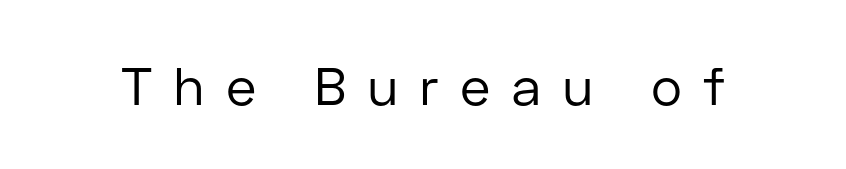
The image shows 53 px regular-weight sans-serif type, upright; set unusually wide letter spacing (+0.39 em), not underlined; low stroke contrast and a medium x-height.
